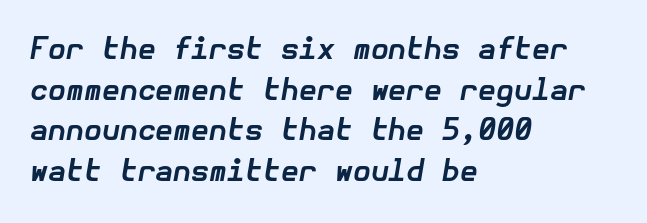
Q: Is the text bold? A: Yes.
Q: Is the text italic (slanted)? A: Yes, it leans right by about 10 degrees.
Q: Is the text underlined? A: No.
Q: How is the paragraph aligned? A: Left-aligned.
Q: Is the spacing between letters normal or unusually wide? A: Normal.
Q: Is the spacing between lines tight, normal or loose? A: Normal.
Q: Width (condensed, normal, or wide)? A: Normal.
Q: Stroke contrast? A: Low.
Q: x-height? A: Medium.
